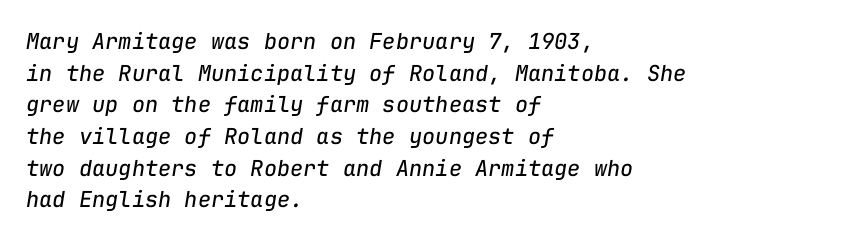
The image shows 22 px text type, italic (leaning right); set left-aligned, normal line spacing (1.44x), normal letter spacing, not underlined.
